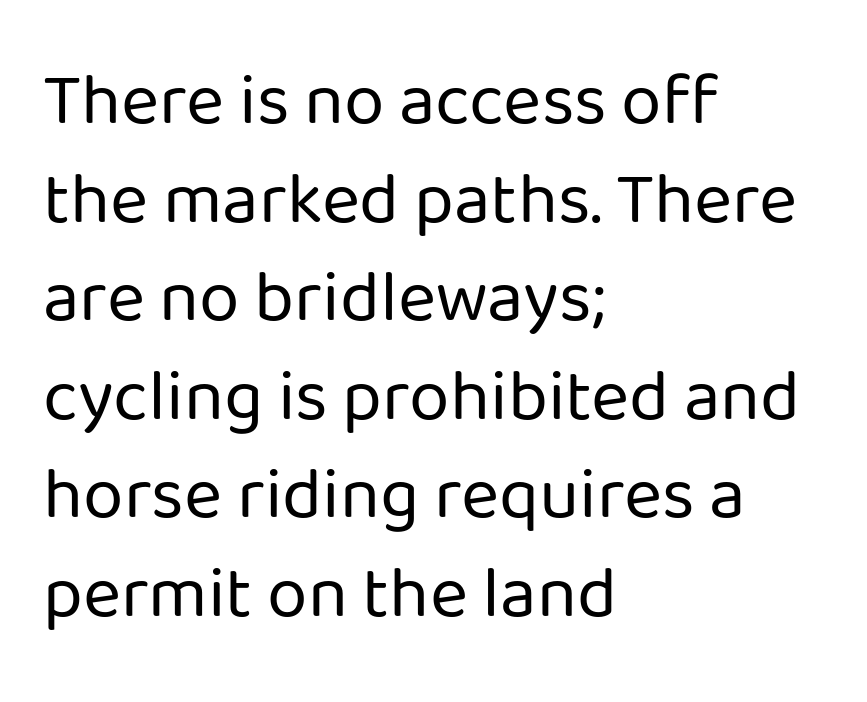
The image shows 73 px regular-weight sans-serif type, upright; set left-aligned, normal line spacing (1.35x), normal letter spacing, not underlined; low stroke contrast and a medium x-height.
